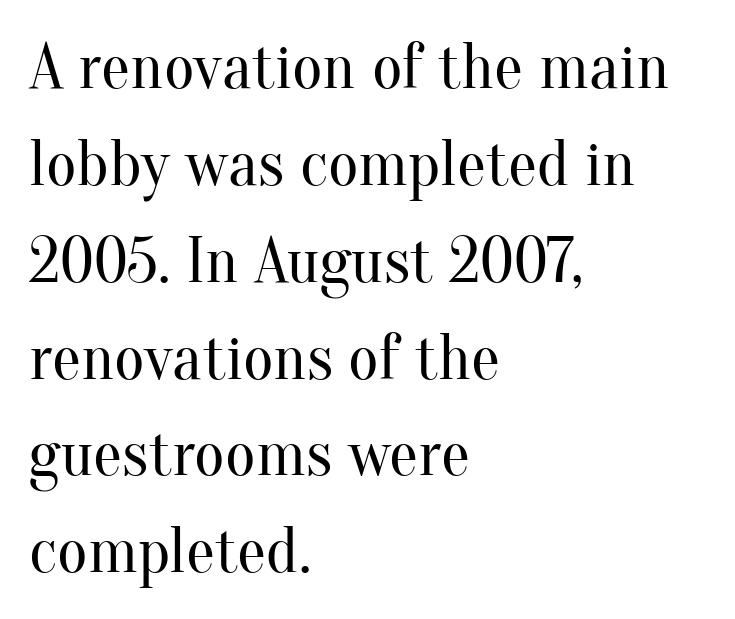
The rows are spaced the way most documents space them. Typographically, this falls in the serif category. What stands out about the letter spacing? Nothing — it is the standard amount. These lines are set flush left with a ragged right edge. Any mark beneath the type? The region is blank. Proportional: the letters do not fall into vertical columns.
